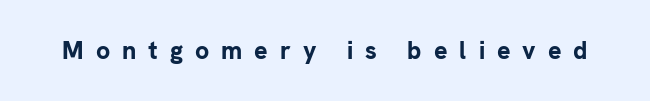
{"italic": "no", "bold": "yes", "underline": "no", "letter_spacing": "wide", "letter_spacing_em": 0.48, "glyph_px": 25}
